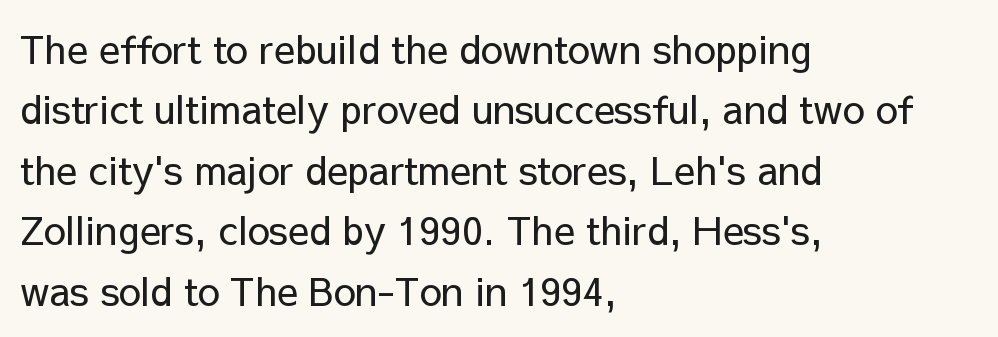
{"serif": "no", "italic": "no", "bold": "no", "weight": "regular", "width": "normal", "stroke_contrast": "low", "x_height": "medium", "monospaced": "no", "underline": "no", "align": "left", "line_spacing": "normal", "line_spacing_ratio": 1.55, "letter_spacing": "normal", "letter_spacing_em": 0.0, "glyph_px": 39}
